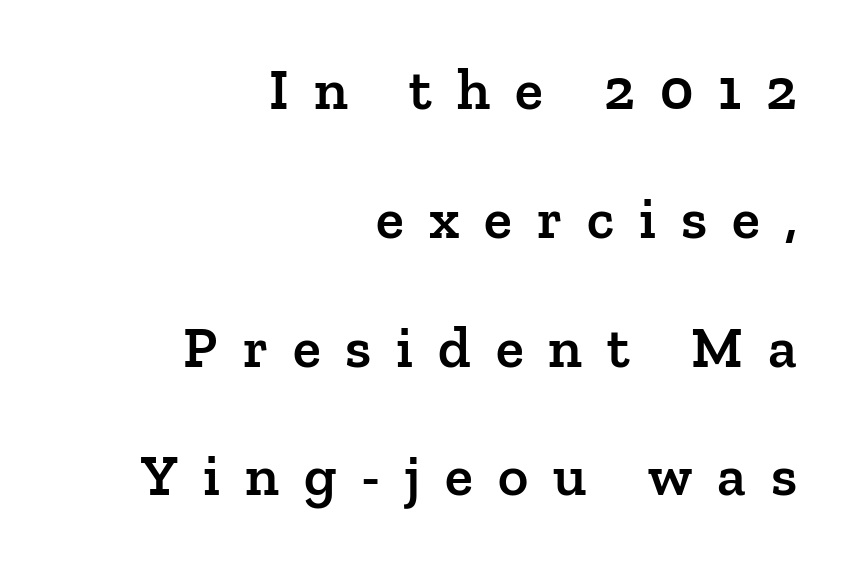
The image shows 58 px semibold serif type, upright; set right-aligned, loose line spacing (2.22x), unusually wide letter spacing (+0.43 em), not underlined; low stroke contrast and a medium x-height.
